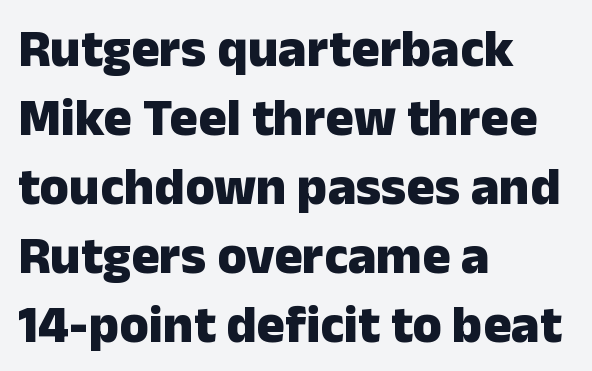
Q: Is the text bold? A: Yes.
Q: Is the text italic (slanted)? A: No, it is upright.
Q: Is the typeface a serif or a sans-serif typeface? A: Sans-serif.
Q: Is the text underlined? A: No.
Q: How is the paragraph aligned? A: Left-aligned.
Q: Is the spacing between letters normal or unusually wide? A: Normal.
Q: Is the spacing between lines tight, normal or loose? A: Normal.
Q: Width (condensed, normal, or wide)? A: Normal.
Q: Stroke contrast? A: Low.
Q: x-height? A: Medium.
Q: Monospaced? A: No.
